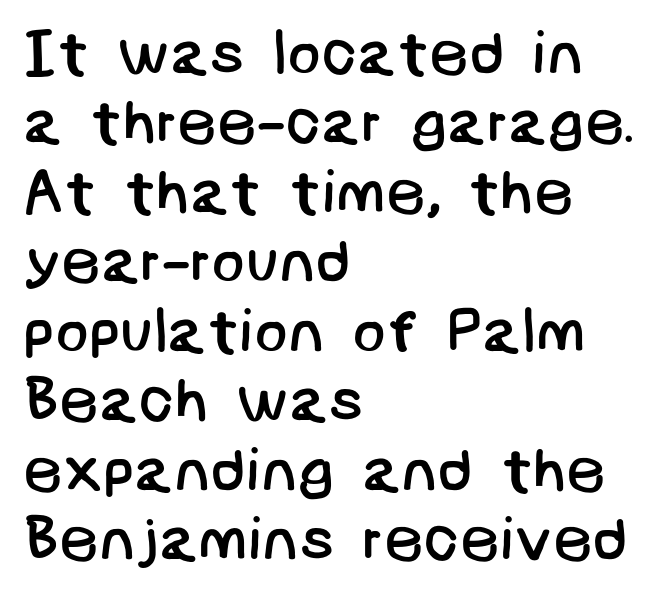
Q: Is the text bold? A: No.
Q: Is the typeface a serif or a sans-serif typeface? A: Sans-serif.
Q: Is the text underlined? A: No.
Q: How is the paragraph aligned? A: Left-aligned.
Q: Is the spacing between letters normal or unusually wide? A: Normal.
Q: Is the spacing between lines tight, normal or loose? A: Tight.
Q: Width (condensed, normal, or wide)? A: Normal.
Q: Stroke contrast? A: Low.
Q: x-height? A: Large.
